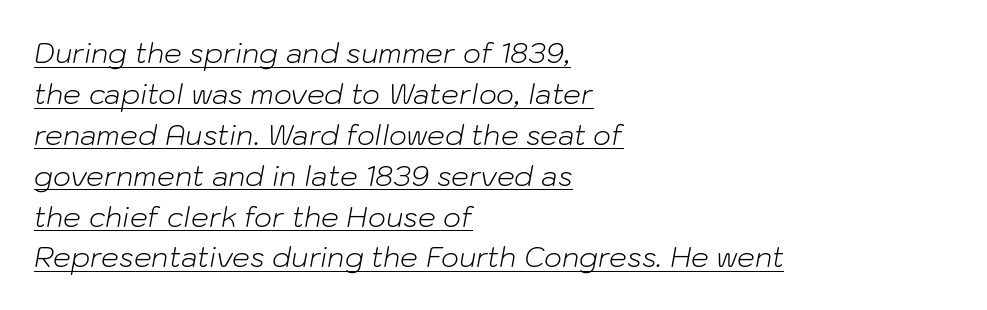
{"italic": "yes", "lean": "right", "slant_degrees": 10, "bold": "no", "weight": "light", "width": "normal", "stroke_contrast": "low", "x_height": "medium", "monospaced": "no", "underline": "yes", "align": "left", "line_spacing": "normal", "line_spacing_ratio": 1.46, "letter_spacing": "normal", "letter_spacing_em": 0.0, "glyph_px": 28}
